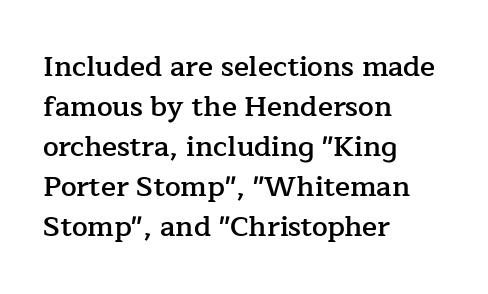
The letters are semibold — heavier than regular but short of a full bold. When letters stand straight like this, we call the style roman or upright. A clean baseline with only descenders dipping below it. Words appear dense and cohesive because spacing is normal. A typesetter would call this proportional, since set widths differ per character. The line-height multiplier appears to be the usual default.
